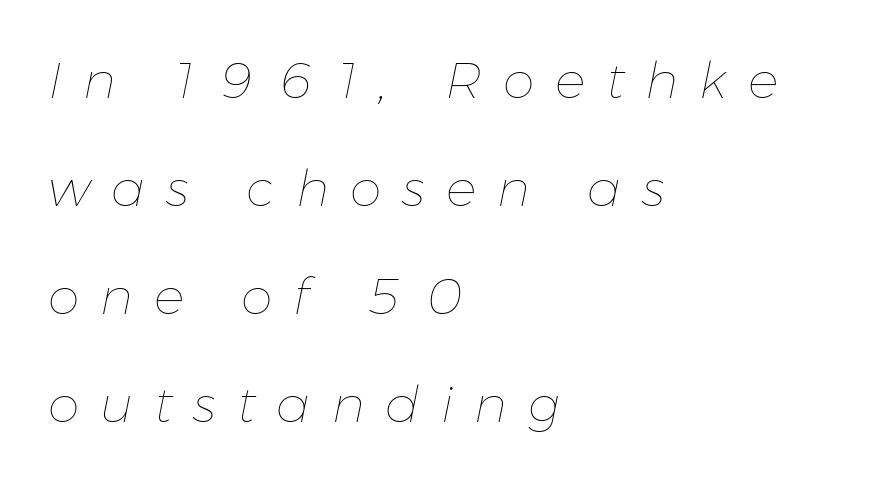
Q: Is the text bold? A: No.
Q: Is the text italic (slanted)? A: Yes, it leans right by about 11 degrees.
Q: Is the text underlined? A: No.
Q: How is the paragraph aligned? A: Left-aligned.
Q: Is the spacing between letters normal or unusually wide? A: Unusually wide.
Q: Is the spacing between lines tight, normal or loose? A: Loose.
Q: Width (condensed, normal, or wide)? A: Normal.
Q: Stroke contrast? A: Low.
Q: x-height? A: Medium.
Q: Monospaced? A: No.
